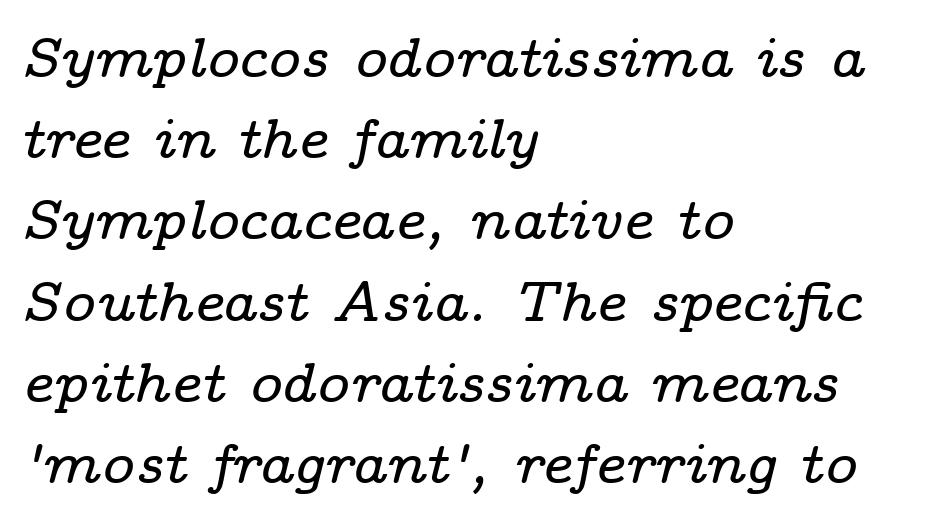
The image shows 56 px wide serif type, italic (leaning right); set left-aligned, normal line spacing (1.45x), normal letter spacing, not underlined; low stroke contrast and a medium x-height.
